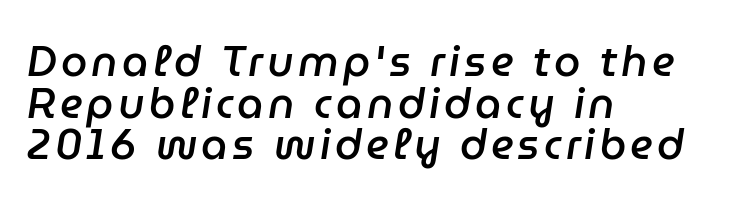
Successive baselines arrive quickly, one right under another. Stems and bowls a touch heavier than normal — semibold. You could not count columns in this text — the font is proportionally spaced. Designer's note — italics engaged.
